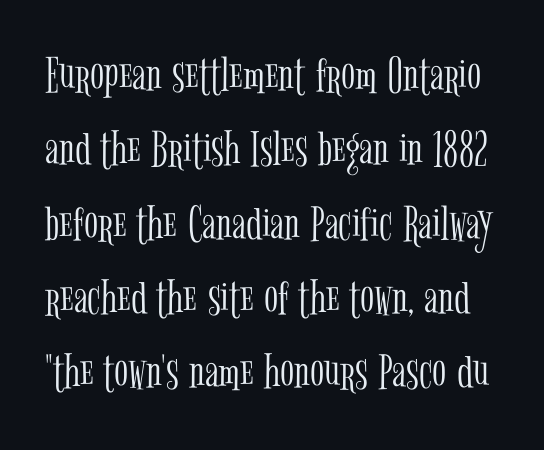
The text was rendered using a seriffed face with decorative stroke endings. Rows of type keep a routine distance in the vertical direction. Each letter keeps its own natural width here, so spacing adapts to shape. Underline: absent. In terms of letterspacing, this is plain default setting.
